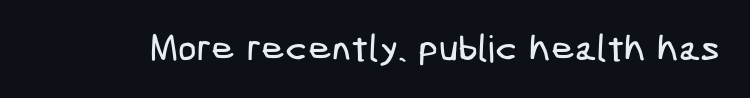
Classification — sans serif. Beneath every word, the page is bare. Caption: standard tracking, unaltered.
